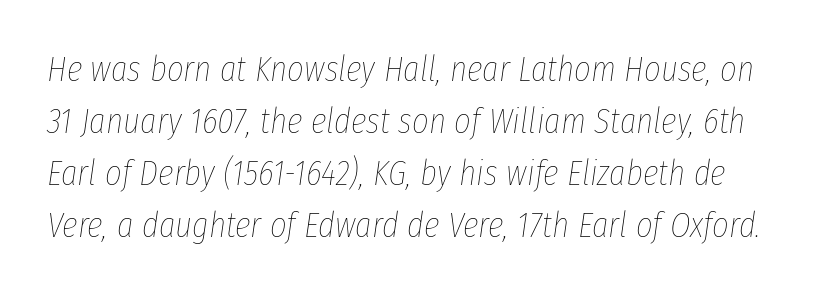
The image shows 36 px thin, condensed type, italic (leaning right); set normal line spacing (1.44x), normal letter spacing, not underlined; low stroke contrast and a medium x-height.
